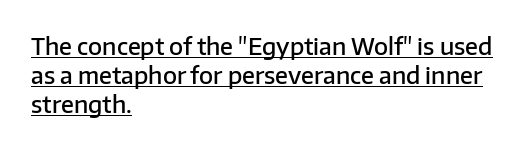
The image shows 23 px text type, upright; set left-aligned, normal line spacing (1.27x), normal letter spacing, underlined.
